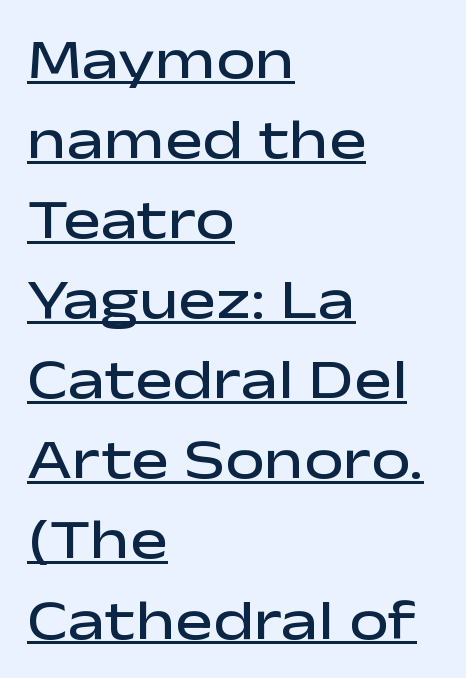
{"serif": "no", "italic": "no", "bold": "semi", "weight": "semibold", "width": "wide", "stroke_contrast": "low", "x_height": "medium", "monospaced": "no", "underline": "yes", "align": "left", "line_spacing": "normal", "line_spacing_ratio": 1.43, "letter_spacing": "normal", "letter_spacing_em": 0.0, "glyph_px": 56}
